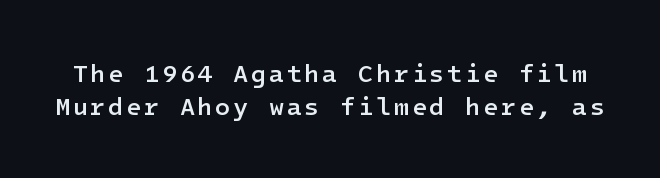
{"italic": "no", "bold": "semi", "underline": "no", "line_spacing": "normal", "line_spacing_ratio": 1.34, "glyph_px": 25}
